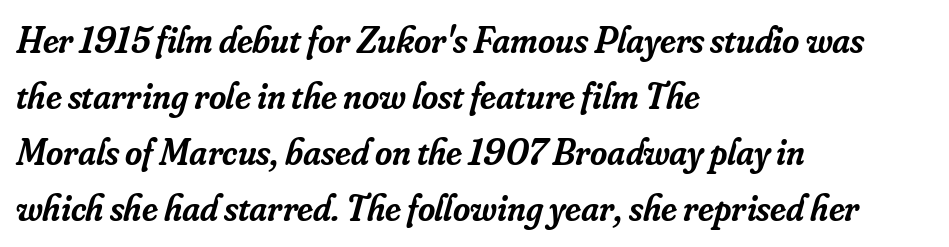
Normally led — the rows are evenly, conventionally spaced. Think of a printed novel: that variable character pitch is what you see here. Caption: multi-line text, flush left, ragged right. The characters look somewhat weighty, a semibold short of true bold.
